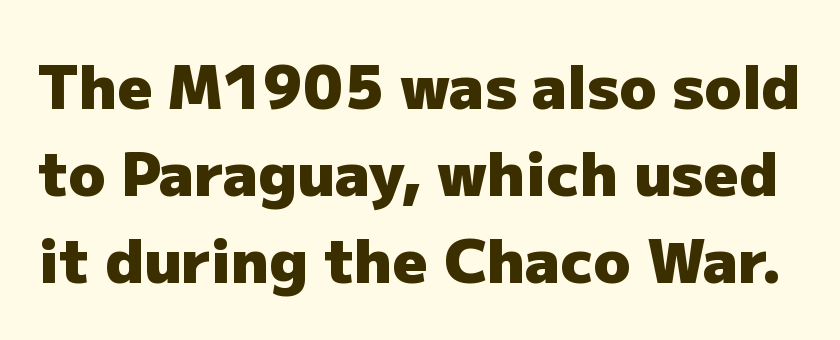
The image shows 61 px heavy sans-serif type, upright; set normal line spacing (1.43x), normal letter spacing, not underlined; low stroke contrast and a medium x-height.
